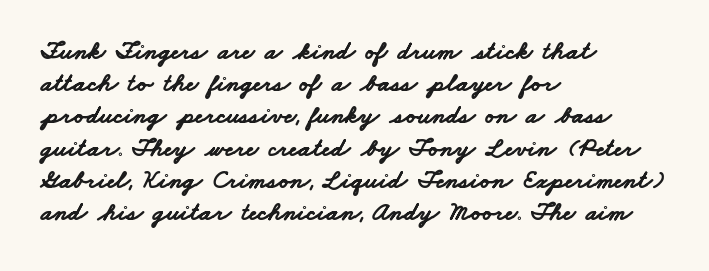
The image shows 26 px bold type; set left-aligned, line spacing 1.24x, normal letter spacing, not underlined.
